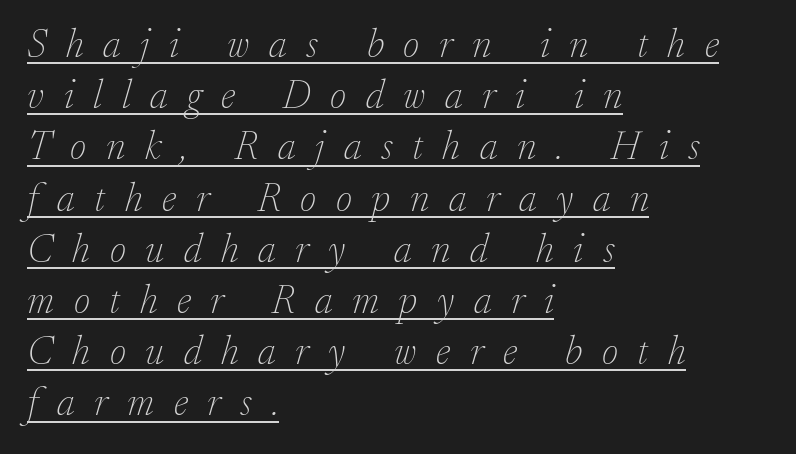
The image shows 40 px thin serif type, italic (leaning right); set left-aligned, normal line spacing (1.28x), unusually wide letter spacing (+0.49 em), underlined; low stroke contrast and a small x-height.
